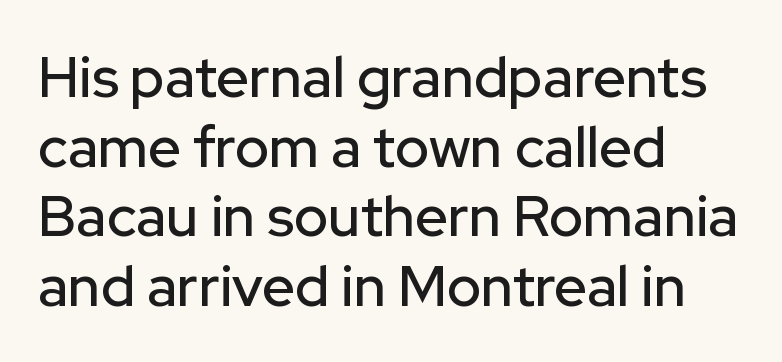
The image shows 57 px sans-serif type, upright; set left-aligned, line spacing 1.22x, normal letter spacing, not underlined; low stroke contrast and a medium x-height.
